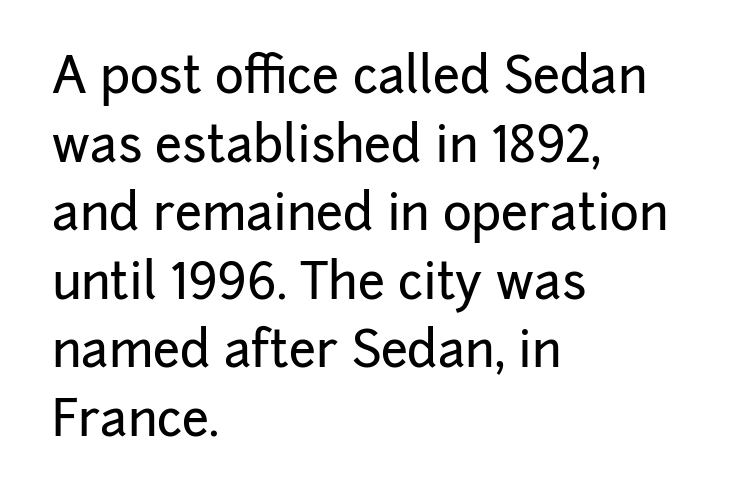
The type family on display is of the sans-serif kind. This sample has the flowing, uneven cadence of proportional lettering. The passage shown stacks its lines at a standard gap. Does the lettering tilt? It doesn't — this is upright. There is no visible air inserted between adjacent glyphs. Letters rest on an invisible, unmarked baseline.
